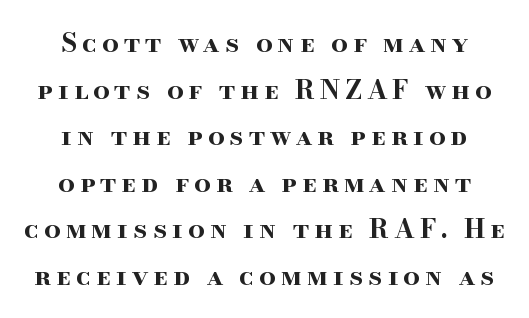
The axis of the letterforms is exactly vertical. Glance below the letters and you will spot only blank space. Heft: maximum for text — a bold. Does the copy run flush right? No — it is centered line by line.
